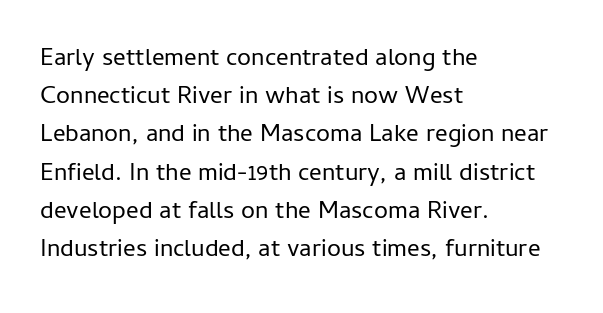
{"italic": "no", "bold": "no", "underline": "no", "align": "left", "line_spacing": "normal", "line_spacing_ratio": 1.53, "letter_spacing": "normal", "letter_spacing_em": 0.0, "glyph_px": 25}
